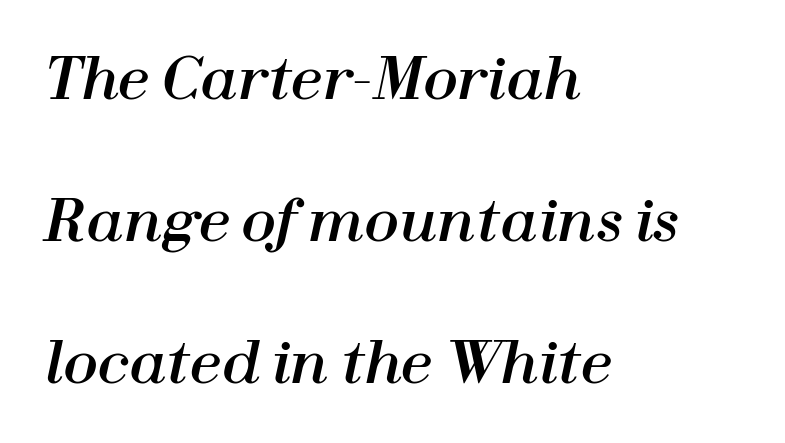
Only glyphs here, with clear space below each row. This rendering leaves character spacing at its baseline value. Which margin do the lines hug? The left one — the right edge is uneven. Horizontal bands of white between lines are thick stripes. Do the characters align in a grid? No, the font is proportional. The specimen reads as italic at a glance.
